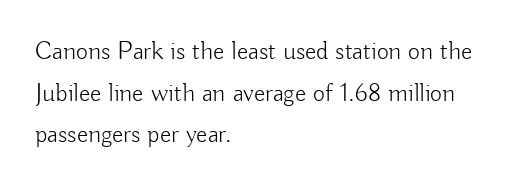
Q: Is the text bold? A: No.
Q: Is the text italic (slanted)? A: No, it is upright.
Q: Is the text underlined? A: No.
Q: How is the paragraph aligned? A: Left-aligned.
Q: Is the spacing between letters normal or unusually wide? A: Normal.
Q: Is the spacing between lines tight, normal or loose? A: Normal.
